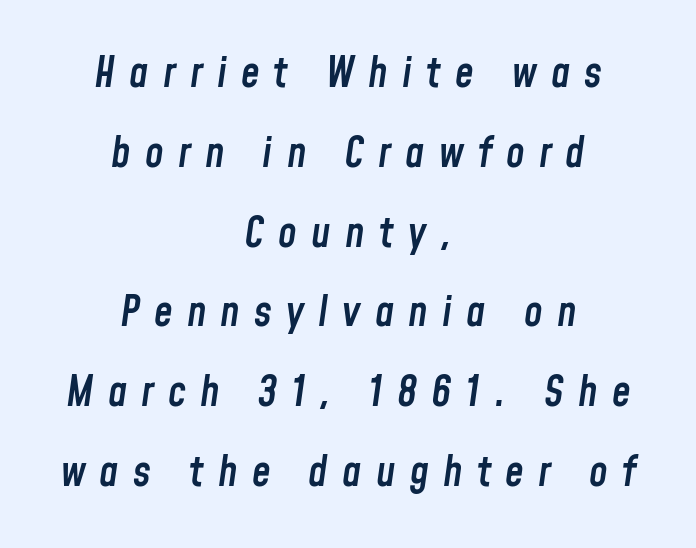
{"italic": "yes", "lean": "right", "slant_degrees": 8, "bold": "semi", "weight": "semibold", "width": "condensed", "stroke_contrast": "low", "x_height": "medium", "monospaced": "no", "underline": "no", "align": "center", "line_spacing": "loose", "line_spacing_ratio": 1.9, "letter_spacing": "wide", "letter_spacing_em": 0.34, "glyph_px": 42}
